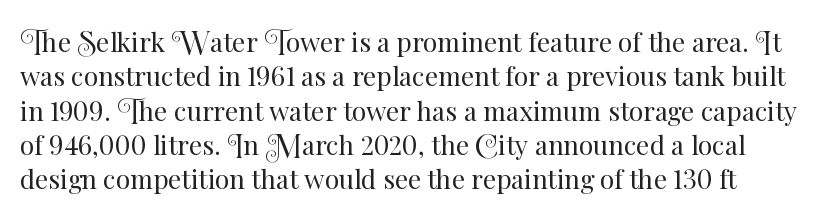
{"italic": "no", "bold": "no", "underline": "no", "line_spacing": "normal", "line_spacing_ratio": 1.32, "letter_spacing": "normal", "letter_spacing_em": 0.0, "glyph_px": 26}
